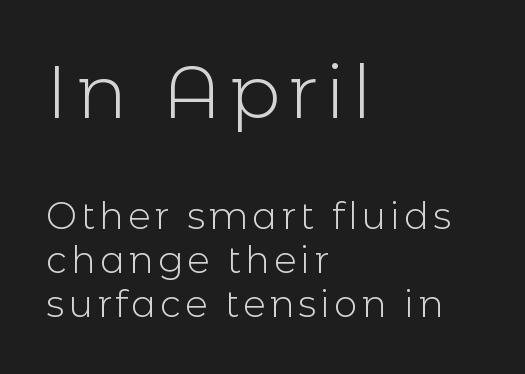
The image shows 74 px light sans-serif type, upright; set left-aligned, line spacing 1.19x, not underlined; the first (top) block is 2.0x larger; a medium x-height.
